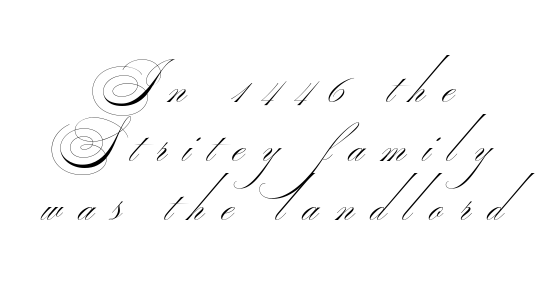
{"serif": "no", "bold": "no", "weight": "thin", "width": "wide", "stroke_contrast": "medium", "monospaced": "no", "underline": "no", "align": "center", "line_spacing": "tight", "line_spacing_ratio": 1.13, "letter_spacing": "wide", "letter_spacing_em": 0.34, "glyph_px": 52}
